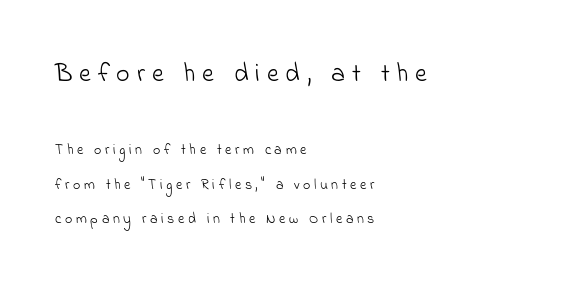
Q: Is the text bold? A: No.
Q: Is the text underlined? A: No.
Q: How is the paragraph aligned? A: Left-aligned.
Q: Is the spacing between letters normal or unusually wide? A: Unusually wide.
Q: Is the spacing between lines tight, normal or loose? A: Loose.
Q: Which block of text is set in a larger size, the first (top) or the second (bottom)? A: The first (top) one.
